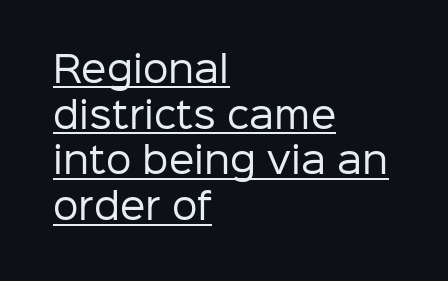
The image shows 36 px regular-weight sans-serif type, upright; set left-aligned, normal line spacing (1.27x), normal letter spacing, underlined; low stroke contrast and a medium x-height.
